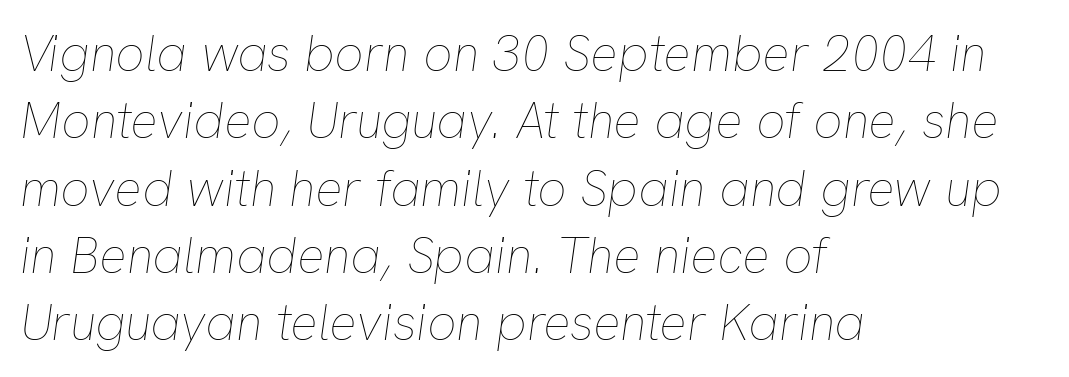
{"italic": "yes", "lean": "right", "slant_degrees": 8, "bold": "no", "weight": "thin", "width": "normal", "stroke_contrast": "low", "x_height": "medium", "monospaced": "no", "underline": "no", "align": "left", "line_spacing": "normal", "line_spacing_ratio": 1.32, "letter_spacing": "normal", "letter_spacing_em": 0.0, "glyph_px": 51}
